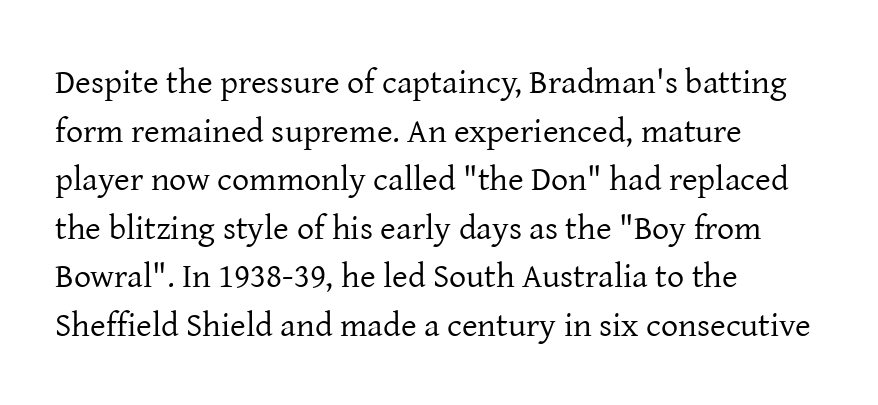
The image shows 34 px regular-weight serif type, upright; set left-aligned, normal line spacing (1.43x), normal letter spacing, not underlined; low stroke contrast and a medium x-height.
